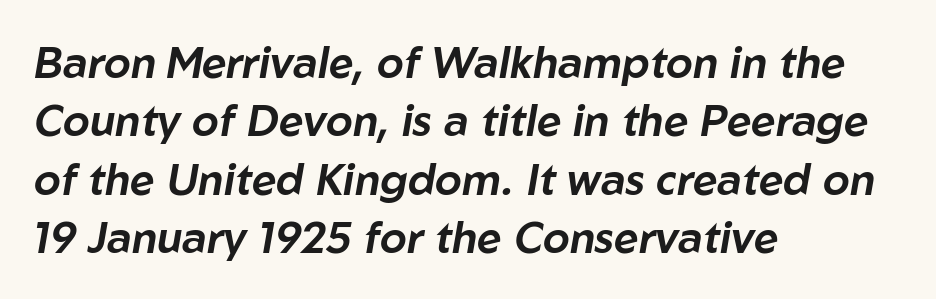
Q: Is the text italic (slanted)? A: Yes, it leans right by about 10 degrees.
Q: Is the text underlined? A: No.
Q: How is the paragraph aligned? A: Left-aligned.
Q: Is the spacing between letters normal or unusually wide? A: Normal.
Q: Is the spacing between lines tight, normal or loose? A: Normal.
Q: Width (condensed, normal, or wide)? A: Normal.
Q: Stroke contrast? A: Low.
Q: x-height? A: Medium.
Q: Monospaced? A: No.
